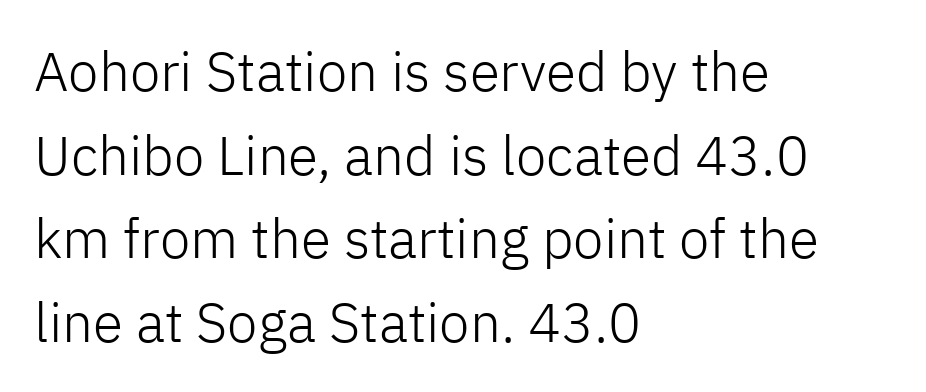
Q: Is the text bold? A: No.
Q: Is the text italic (slanted)? A: No, it is upright.
Q: Is the typeface a serif or a sans-serif typeface? A: Sans-serif.
Q: Is the text underlined? A: No.
Q: How is the paragraph aligned? A: Left-aligned.
Q: Is the spacing between letters normal or unusually wide? A: Normal.
Q: Is the spacing between lines tight, normal or loose? A: Normal.
Q: Width (condensed, normal, or wide)? A: Normal.
Q: Stroke contrast? A: Low.
Q: x-height? A: Medium.
Q: Monospaced? A: No.
